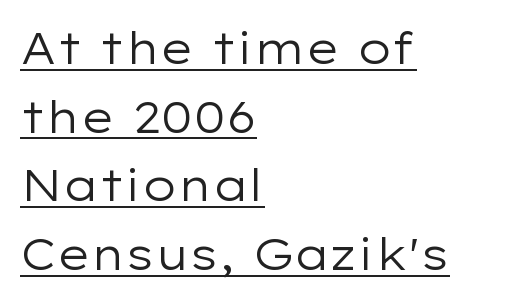
Q: Is the text bold? A: No.
Q: Is the text italic (slanted)? A: No, it is upright.
Q: Is the typeface a serif or a sans-serif typeface? A: Sans-serif.
Q: Is the text underlined? A: Yes.
Q: How is the paragraph aligned? A: Left-aligned.
Q: Is the spacing between letters normal or unusually wide? A: Normal.
Q: Is the spacing between lines tight, normal or loose? A: Normal.
Q: Width (condensed, normal, or wide)? A: Wide.
Q: Stroke contrast? A: Low.
Q: x-height? A: Medium.
Q: Monospaced? A: No.
